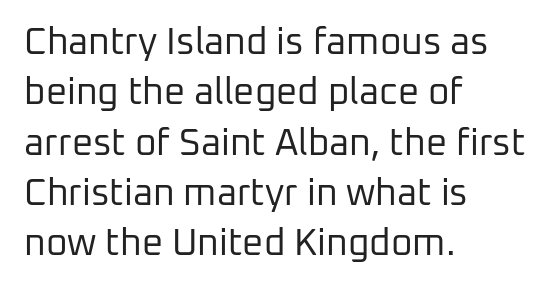
Q: Is the text bold? A: No.
Q: Is the text italic (slanted)? A: No, it is upright.
Q: Is the typeface a serif or a sans-serif typeface? A: Sans-serif.
Q: Is the text underlined? A: No.
Q: How is the paragraph aligned? A: Left-aligned.
Q: Is the spacing between letters normal or unusually wide? A: Normal.
Q: Is the spacing between lines tight, normal or loose? A: Normal.
Q: Width (condensed, normal, or wide)? A: Normal.
Q: Stroke contrast? A: Low.
Q: x-height? A: Medium.
Q: Monospaced? A: No.
